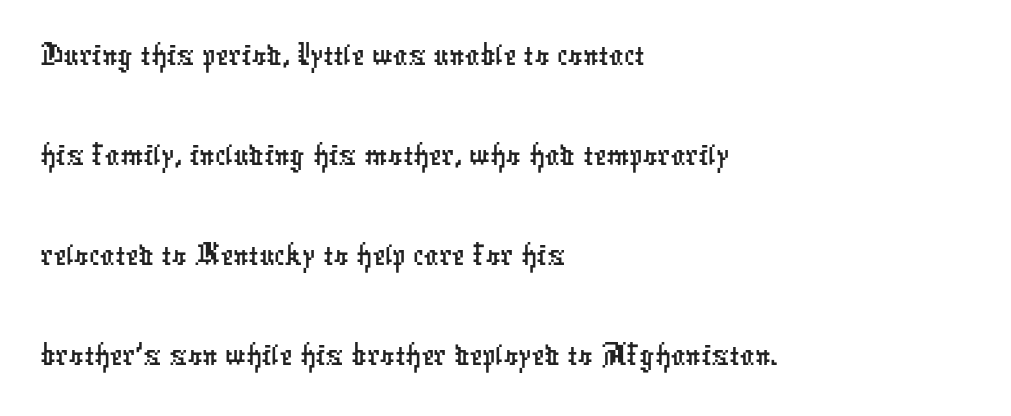
The image shows 72 px condensed sans-serif type; set left-aligned, normal line spacing (1.39x), normal letter spacing, not underlined; low stroke contrast and a medium x-height.
